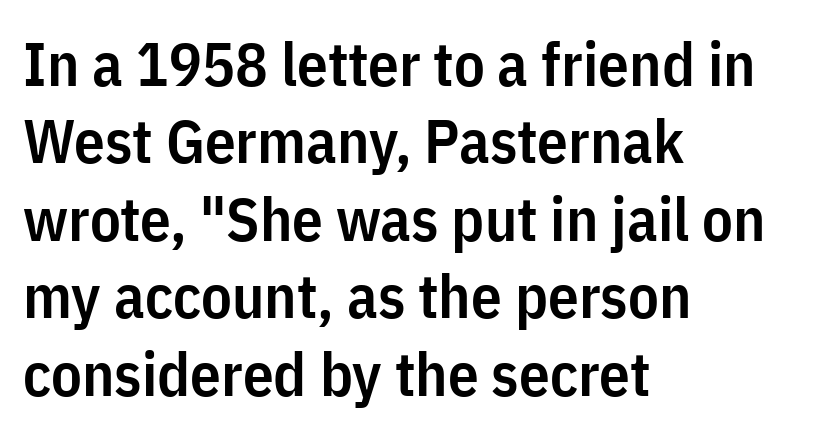
The image shows 61 px semibold, condensed sans-serif type, upright; set left-aligned, normal line spacing (1.27x), normal letter spacing, not underlined; low stroke contrast and a medium x-height.
